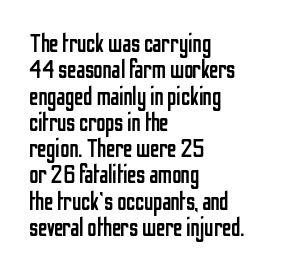
{"italic": "no", "bold": "no", "underline": "no", "align": "left", "line_spacing": "tight", "line_spacing_ratio": 1.01, "letter_spacing": "normal", "letter_spacing_em": 0.0, "glyph_px": 26}
